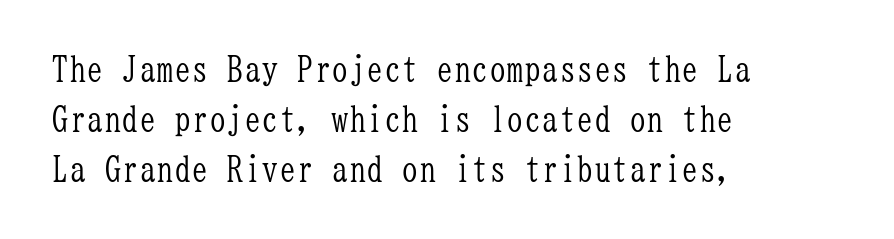
Q: Is the text bold? A: No.
Q: Is the text italic (slanted)? A: No, it is upright.
Q: Is the typeface a serif or a sans-serif typeface? A: Serif.
Q: Is the text underlined? A: No.
Q: How is the paragraph aligned? A: Left-aligned.
Q: Is the spacing between letters normal or unusually wide? A: Normal.
Q: Is the spacing between lines tight, normal or loose? A: Normal.
Q: Width (condensed, normal, or wide)? A: Condensed.
Q: Stroke contrast? A: Low.
Q: x-height? A: Medium.
Q: Monospaced? A: Yes.
